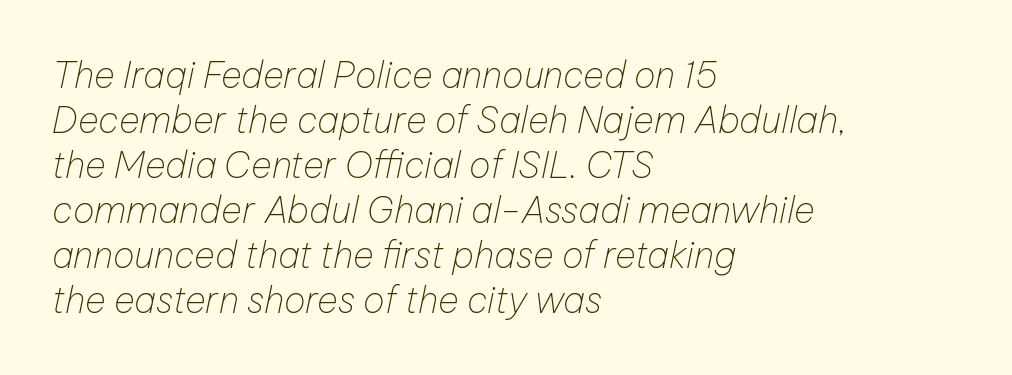
The image shows 36 px thin type, italic (leaning right); set left-aligned, normal line spacing (1.25x), normal letter spacing, not underlined; low stroke contrast and a medium x-height.
